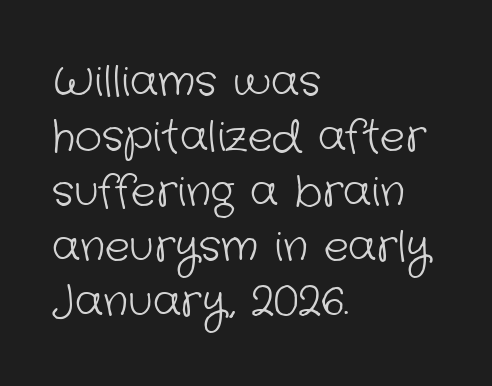
{"serif": "no", "bold": "no", "weight": "light", "width": "normal", "stroke_contrast": "low", "x_height": "medium", "monospaced": "no", "underline": "no", "align": "left", "line_spacing": "normal", "line_spacing_ratio": 1.31, "letter_spacing": "normal", "letter_spacing_em": 0.0, "glyph_px": 42}
